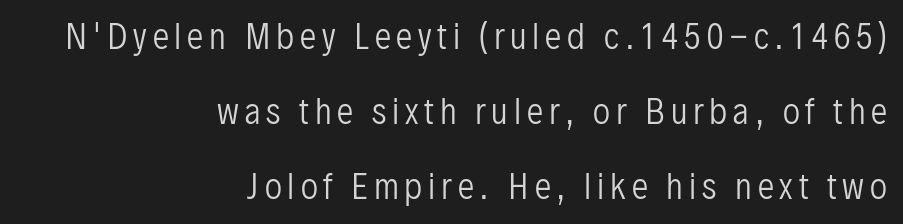
Observe the absence of serifs on each vertical stroke in this sample. Descenders hang freely into open space. No italicization has been applied; the sample stays upright. Is the stroke heavy? The answer is a plain regular-or-lighter. In terms of leading, this rendering errs on the spacious side. The lines are quadded right.
